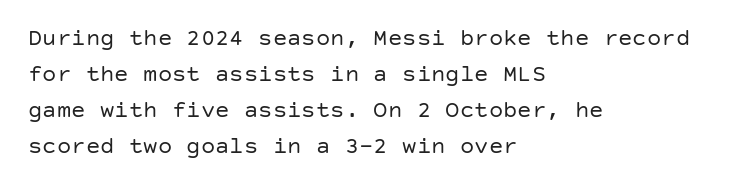
The image shows 24 px text type, upright; set left-aligned, normal line spacing (1.5x), normal letter spacing, not underlined.
